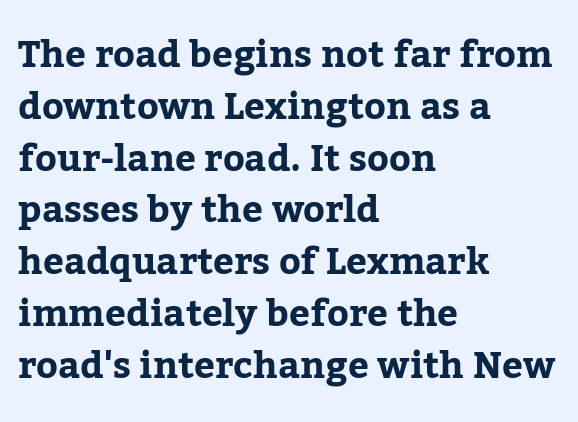
The image shows 37 px bold serif type, upright; set left-aligned, normal line spacing (1.4x), normal letter spacing, not underlined; low stroke contrast and a medium x-height.
